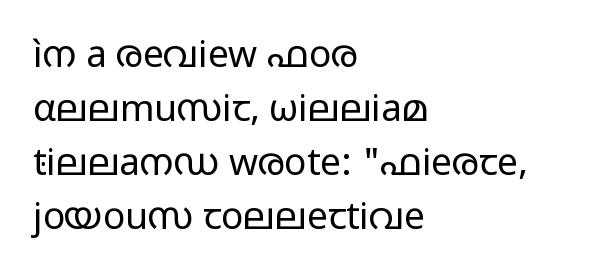
Q: Is the text bold? A: No.
Q: Is the text italic (slanted)? A: No, it is upright.
Q: Is the typeface a serif or a sans-serif typeface? A: Sans-serif.
Q: Is the text underlined? A: No.
Q: How is the paragraph aligned? A: Left-aligned.
Q: Is the spacing between letters normal or unusually wide? A: Normal.
Q: Is the spacing between lines tight, normal or loose? A: Normal.
Q: Width (condensed, normal, or wide)? A: Wide.
Q: Stroke contrast? A: Low.
Q: x-height? A: Medium.
Q: Monospaced? A: No.
